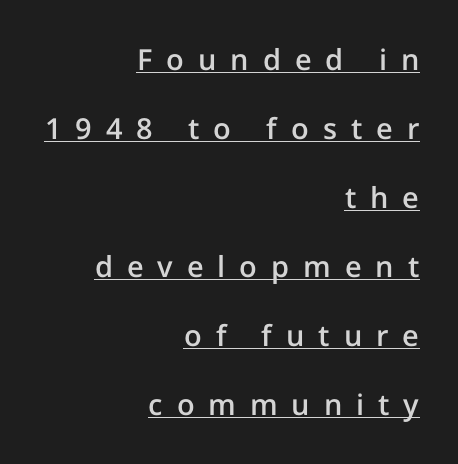
Unlike a traditional serif, this face leaves its strokes unadorned. Looks like regular typesetting: each glyph gets only the width it needs. The face used here is rendered with a markedly widened letterfit. Summary of weight: moderately heavy, a semibold.
